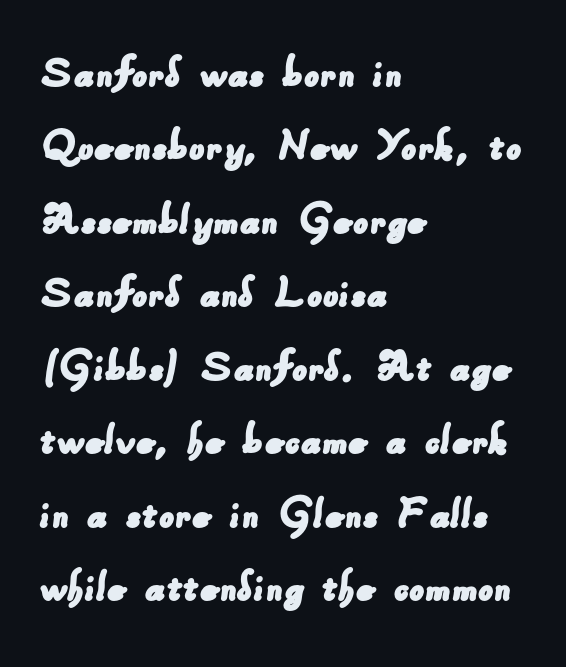
Q: Is the typeface a serif or a sans-serif typeface? A: Sans-serif.
Q: Is the text underlined? A: No.
Q: How is the paragraph aligned? A: Left-aligned.
Q: Is the spacing between letters normal or unusually wide? A: Normal.
Q: Is the spacing between lines tight, normal or loose? A: Normal.
Q: Width (condensed, normal, or wide)? A: Normal.
Q: Stroke contrast? A: Low.
Q: x-height? A: Small.
Q: Monospaced? A: No.
